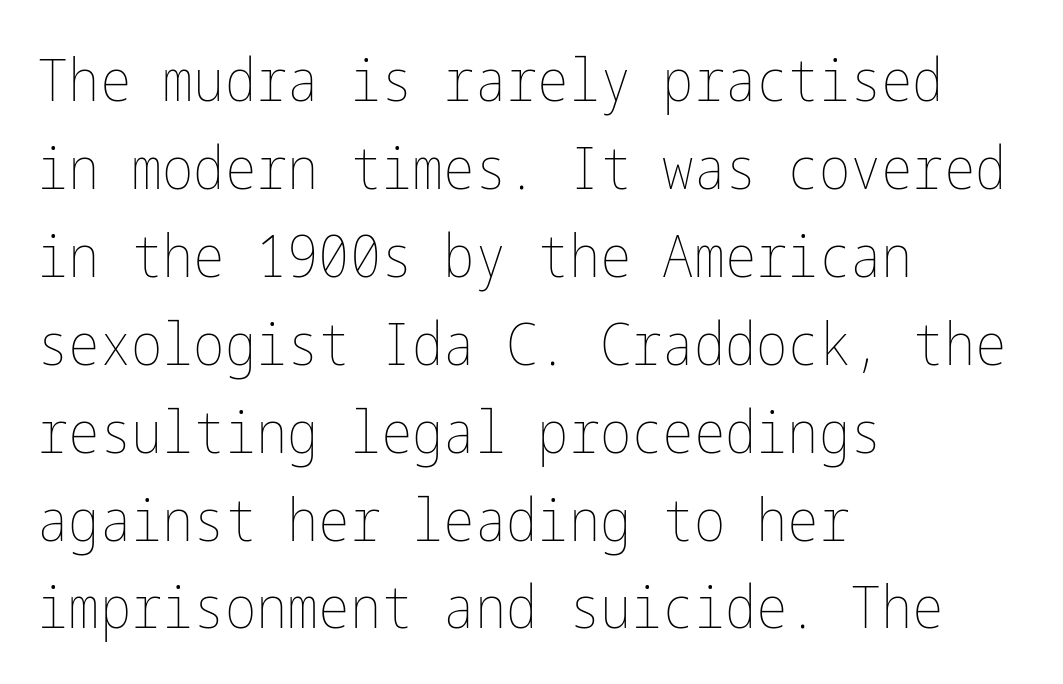
The image shows 59 px thin, condensed type, upright; set left-aligned, normal line spacing (1.49x), normal letter spacing, not underlined; low stroke contrast and a medium x-height.
